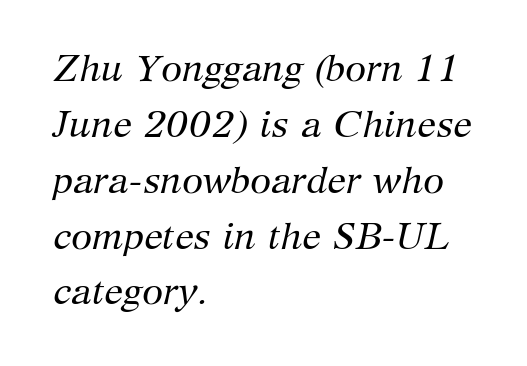
Q: Is the text bold? A: No.
Q: Is the text italic (slanted)? A: Yes, it leans right by about 12 degrees.
Q: Is the typeface a serif or a sans-serif typeface? A: Serif.
Q: Is the text underlined? A: No.
Q: How is the paragraph aligned? A: Left-aligned.
Q: Is the spacing between letters normal or unusually wide? A: Normal.
Q: Is the spacing between lines tight, normal or loose? A: Normal.
Q: Width (condensed, normal, or wide)? A: Normal.
Q: Stroke contrast? A: Medium.
Q: x-height? A: Medium.
Q: Monospaced? A: No.
